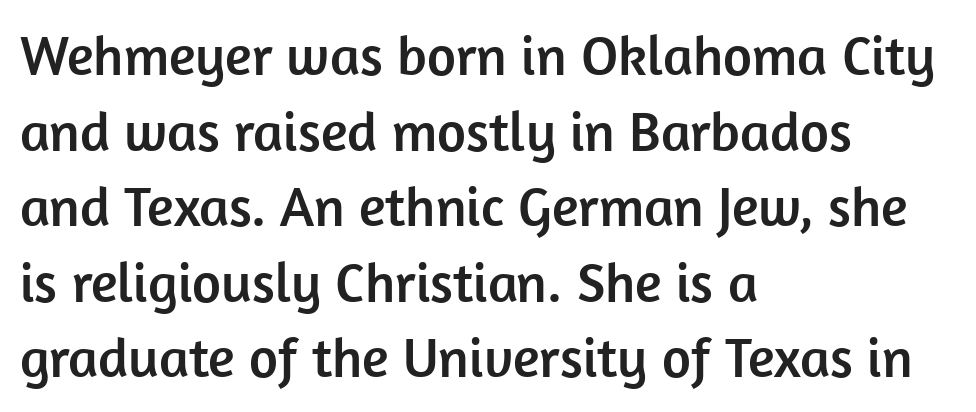
The letters advance in unequal steps, a hallmark of proportional type. Line starts are locked; line ends wander. The gap between lines stays unmarked. Tall strokes in this sample are plumb rather than angled.
